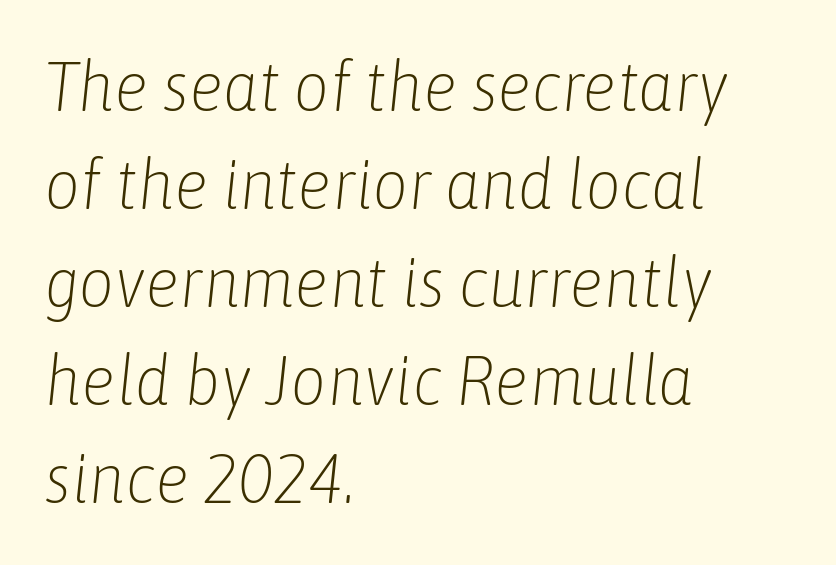
{"italic": "yes", "lean": "right", "slant_degrees": 6, "bold": "no", "weight": "light", "width": "condensed", "stroke_contrast": "low", "x_height": "medium", "monospaced": "no", "underline": "no", "align": "left", "line_spacing": "normal", "line_spacing_ratio": 1.4, "letter_spacing": "normal", "letter_spacing_em": 0.0, "glyph_px": 70}
